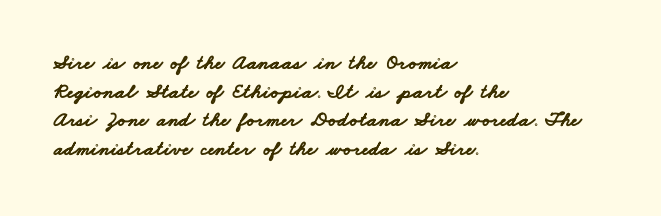
Words float on clear page, feet unadorned. Typesetter's note: full bold, strokes at maximum text heaviness. In terms of letterspacing, this is plain default setting. Every row of glyphs begins at an identical x-position on the left.
